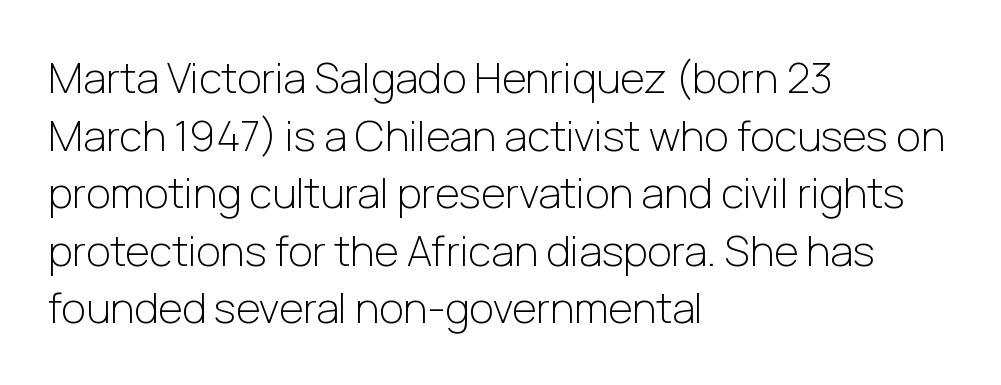
There is no visible air inserted between adjacent glyphs. A normal amount of white space separates one row of letters from the next. Descenders hang freely into open space. The face used here is proportionally spaced, like ordinary book or web type.
